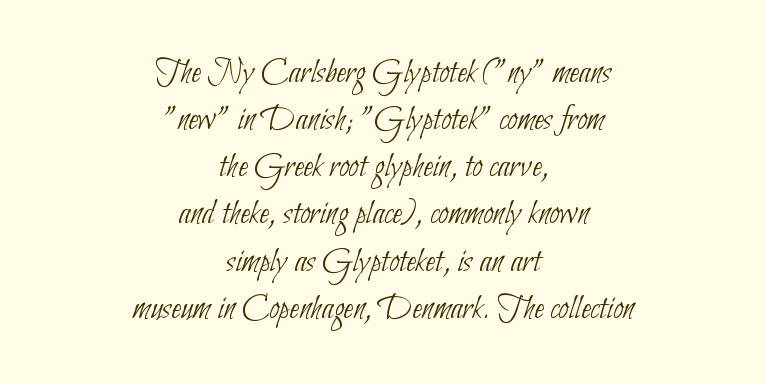
Q: Is the text bold? A: No.
Q: Is the typeface a serif or a sans-serif typeface? A: Sans-serif.
Q: Is the text underlined? A: No.
Q: How is the paragraph aligned? A: Centered.
Q: Is the spacing between letters normal or unusually wide? A: Normal.
Q: Is the spacing between lines tight, normal or loose? A: Normal.
Q: Width (condensed, normal, or wide)? A: Condensed.
Q: Stroke contrast? A: Low.
Q: x-height? A: Small.
Q: Monospaced? A: No.
